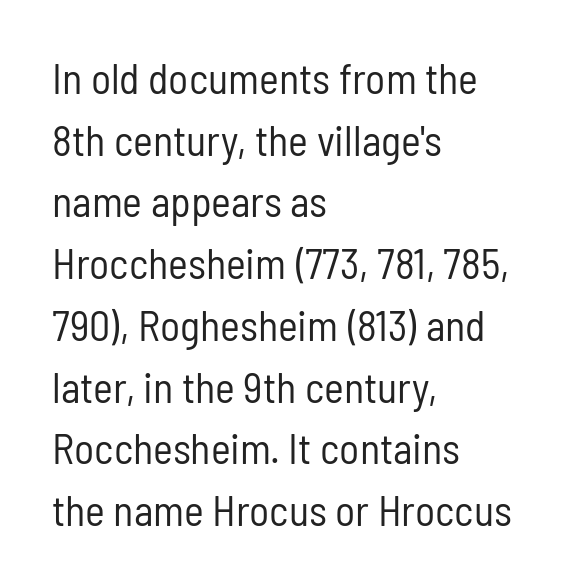
Anything drawn beneath the words? Only blank space. The rendering anchors every line to the left-hand side. Compared with typical paragraphs, the rows here are spaced about the same. Caption: standard tracking, unaltered.
